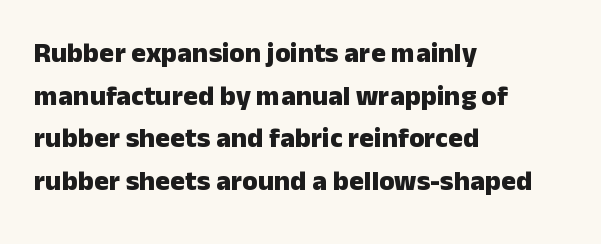
Q: Is the text bold? A: Yes.
Q: Is the text italic (slanted)? A: No, it is upright.
Q: Is the typeface a serif or a sans-serif typeface? A: Sans-serif.
Q: Is the text underlined? A: No.
Q: How is the paragraph aligned? A: Left-aligned.
Q: Is the spacing between letters normal or unusually wide? A: Normal.
Q: Is the spacing between lines tight, normal or loose? A: Normal.
Q: Width (condensed, normal, or wide)? A: Normal.
Q: Stroke contrast? A: Low.
Q: x-height? A: Medium.
Q: Monospaced? A: No.
